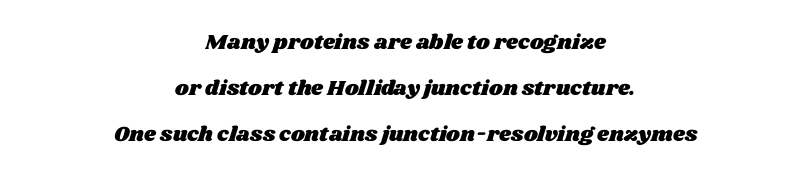
The image shows 21 px text type; set centered, loose line spacing (2.2x), normal letter spacing, not underlined.
